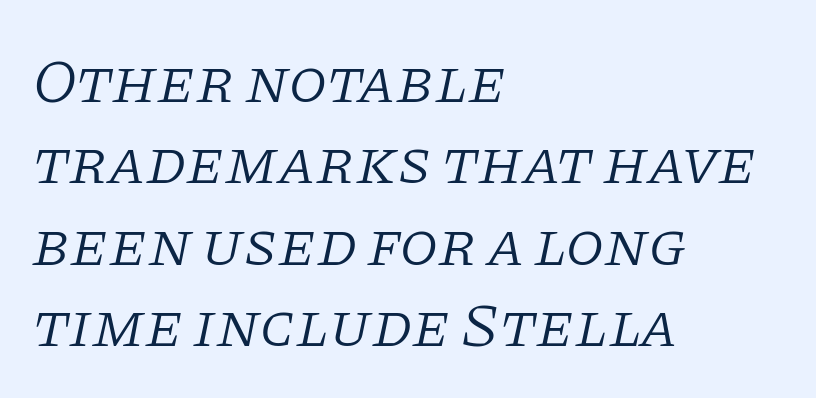
{"serif": "yes", "italic": "yes", "lean": "right", "slant_degrees": 11, "bold": "no", "weight": "light", "width": "normal", "stroke_contrast": "low", "x_height": "large", "monospaced": "no", "underline": "no", "align": "left", "line_spacing": "normal", "line_spacing_ratio": 1.29, "letter_spacing": "normal", "letter_spacing_em": 0.0, "glyph_px": 63}
